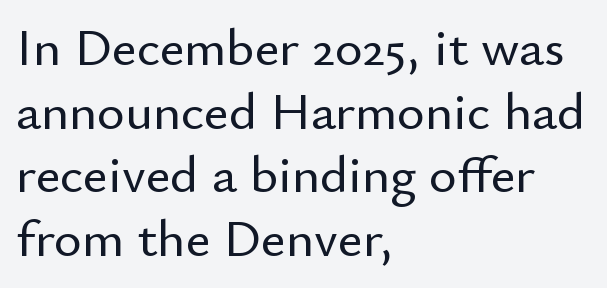
Q: Is the text italic (slanted)? A: No, it is upright.
Q: Is the typeface a serif or a sans-serif typeface? A: Sans-serif.
Q: Is the text underlined? A: No.
Q: How is the paragraph aligned? A: Left-aligned.
Q: Is the spacing between letters normal or unusually wide? A: Normal.
Q: Width (condensed, normal, or wide)? A: Normal.
Q: Stroke contrast? A: Low.
Q: x-height? A: Small.
Q: Monospaced? A: No.
